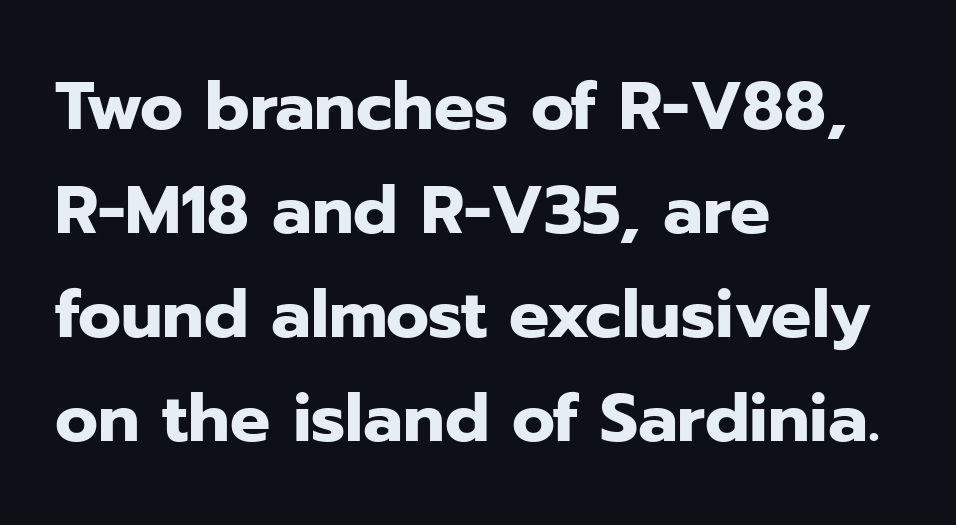
{"serif": "no", "italic": "no", "bold": "yes", "weight": "heavy", "width": "normal", "stroke_contrast": "low", "x_height": "medium", "monospaced": "no", "underline": "no", "align": "left", "line_spacing": "normal", "line_spacing_ratio": 1.55, "letter_spacing": "normal", "letter_spacing_em": 0.0, "glyph_px": 67}
